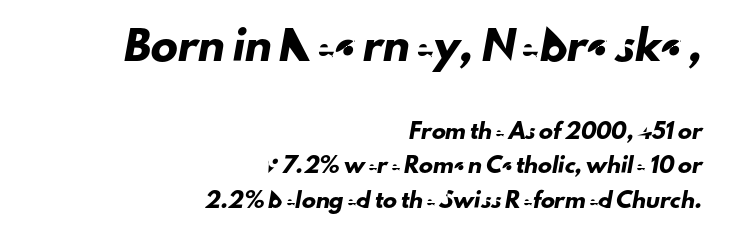
The image shows 27 px text type; set right-aligned, loose line spacing (2.46x), normal letter spacing, not underlined; the first (top) block is 1.93x larger.
